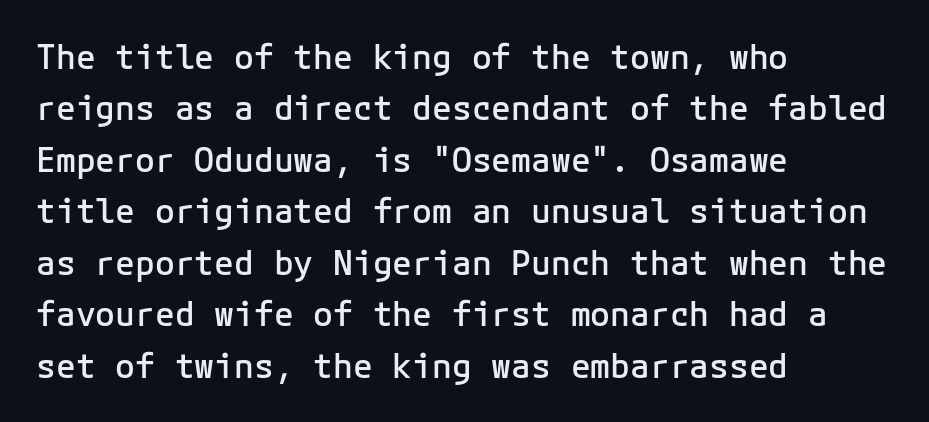
Q: Is the text bold? A: Semi-bold.
Q: Is the text italic (slanted)? A: No, it is upright.
Q: Is the typeface a serif or a sans-serif typeface? A: Sans-serif.
Q: Is the text underlined? A: No.
Q: How is the paragraph aligned? A: Left-aligned.
Q: Is the spacing between letters normal or unusually wide? A: Normal.
Q: Is the spacing between lines tight, normal or loose? A: Normal.
Q: Width (condensed, normal, or wide)? A: Normal.
Q: Stroke contrast? A: Low.
Q: x-height? A: Medium.
Q: Monospaced? A: Yes.
